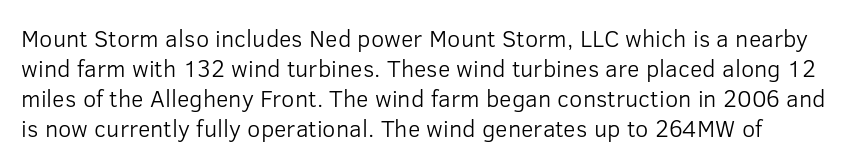
Q: Is the text bold? A: No.
Q: Is the text italic (slanted)? A: No, it is upright.
Q: Is the text underlined? A: No.
Q: Is the spacing between letters normal or unusually wide? A: Normal.
Q: Is the spacing between lines tight, normal or loose? A: Normal.
